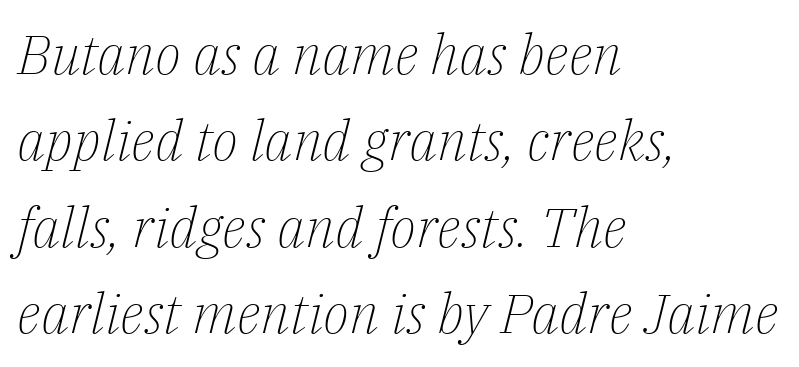
The paragraph shown leans on its left margin. Look at the bottom of the vertical strokes: they flare into serifs here. Is there much room between lines? A standard amount, neither cramped nor airy. The whole block is typeset with a tilt.
